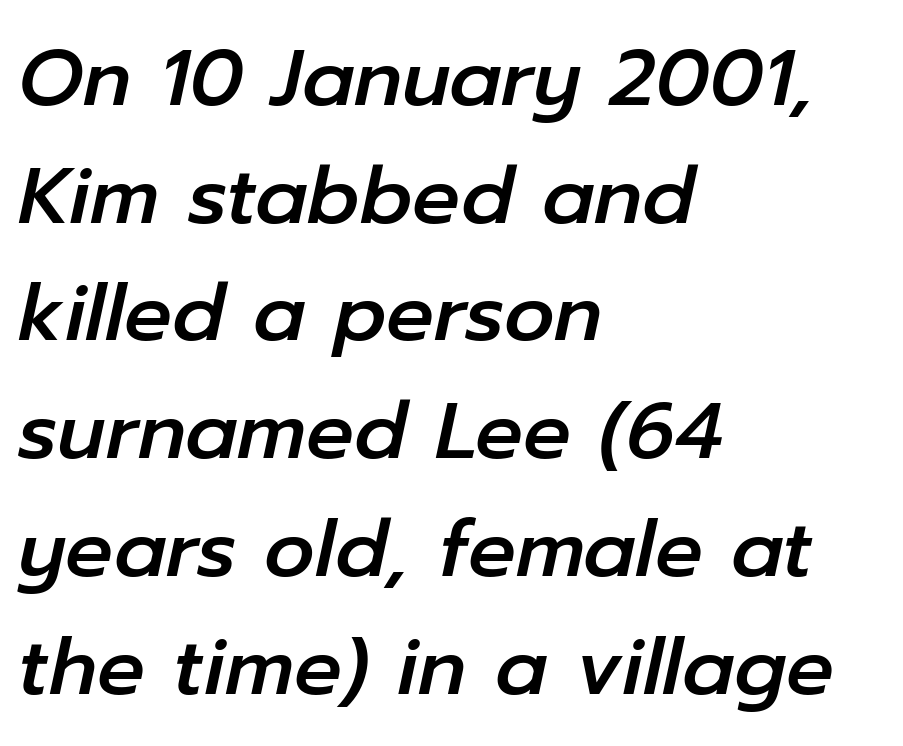
Q: Is the text italic (slanted)? A: Yes, it leans right by about 12 degrees.
Q: Is the text underlined? A: No.
Q: How is the paragraph aligned? A: Left-aligned.
Q: Is the spacing between letters normal or unusually wide? A: Normal.
Q: Is the spacing between lines tight, normal or loose? A: Normal.
Q: Width (condensed, normal, or wide)? A: Normal.
Q: Stroke contrast? A: Low.
Q: x-height? A: Medium.
Q: Monospaced? A: No.
